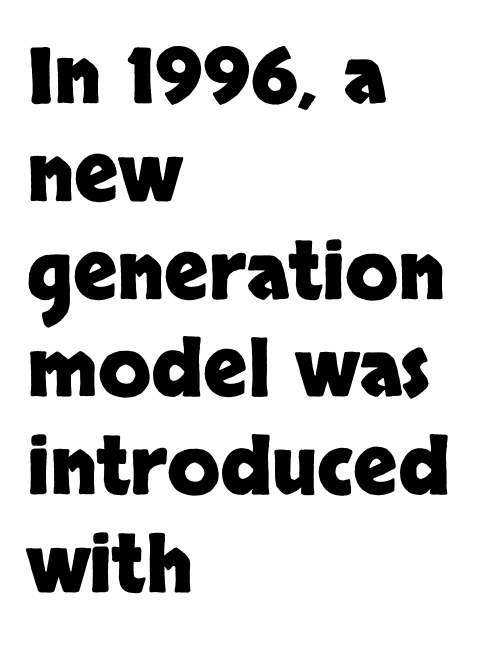
Regarding leading, the lines here are spaced in the standard way. The passage shown is emphatically bold. Is this a fixed-width face? No — the glyphs have proportional, varying widths. There is no visible air inserted between adjacent glyphs. The letters stand upright; this is a roman face. The gap between lines stays unmarked.
